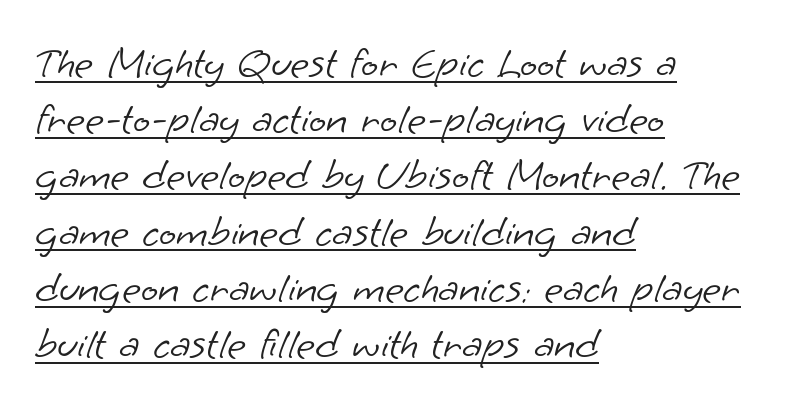
If you measured baseline to baseline, you'd find a middling distance. This sample uses a sans-serif face. Look at the tracking — it's just the regular setting, nothing added. Think of a printed novel: that variable character pitch is what you see here.
